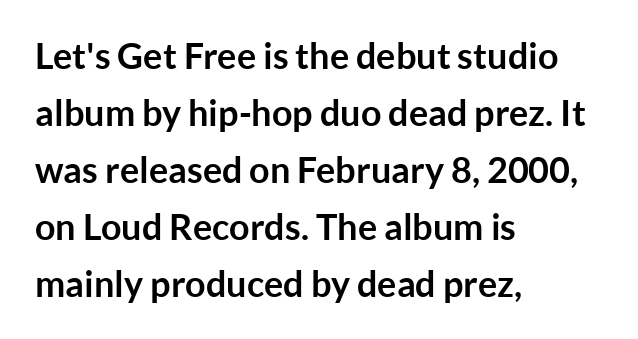
{"serif": "no", "italic": "no", "bold": "yes", "weight": "semibold", "width": "normal", "stroke_contrast": "low", "x_height": "medium", "monospaced": "no", "underline": "no", "align": "left", "line_spacing": "normal", "line_spacing_ratio": 1.58, "letter_spacing": "normal", "letter_spacing_em": 0.0, "glyph_px": 36}
